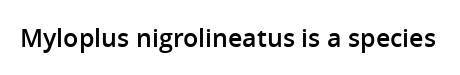
Q: Is the text bold? A: Semi-bold.
Q: Is the text italic (slanted)? A: No, it is upright.
Q: Is the text underlined? A: No.
Q: Is the spacing between letters normal or unusually wide? A: Normal.
